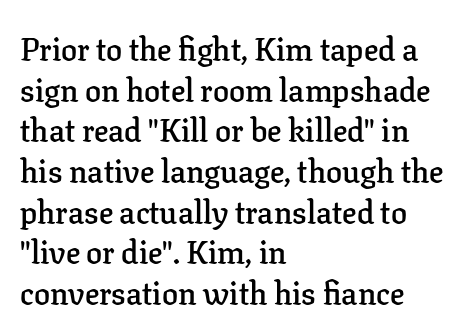
{"serif": "yes", "italic": "no", "bold": "semi", "weight": "semibold", "width": "normal", "stroke_contrast": "low", "x_height": "medium", "monospaced": "no", "underline": "no", "align": "left", "line_spacing": "normal", "line_spacing_ratio": 1.27, "letter_spacing": "normal", "letter_spacing_em": 0.0, "glyph_px": 32}
